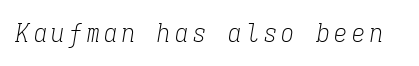
Anything drawn beneath the words? Only blank space. The passage shown leans; its letterforms are oblique. A light-to-regular cut is what we see here.
